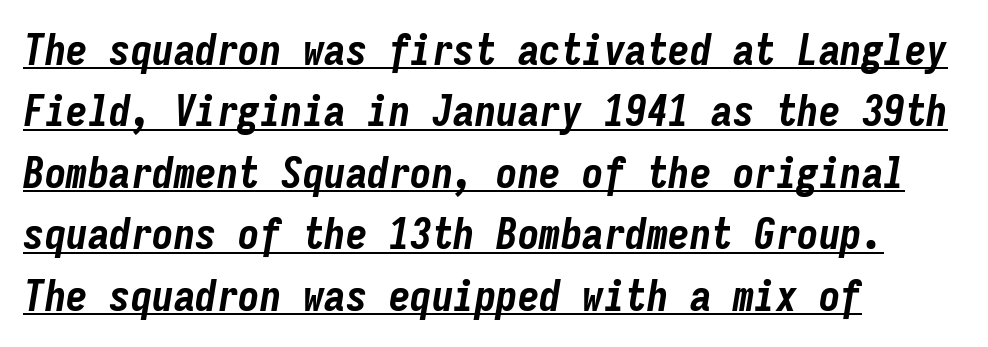
All the whitespace from short lines collects on the right. The lines sit at an ordinary, default distance from one another. The font is running at its bold setting. Every character here occupies the same horizontal width, giving the sample a typewriter-like rhythm. The horizontal fit of the characters is conventional and even. In designer terms, the underline attribute is active on this setting.
